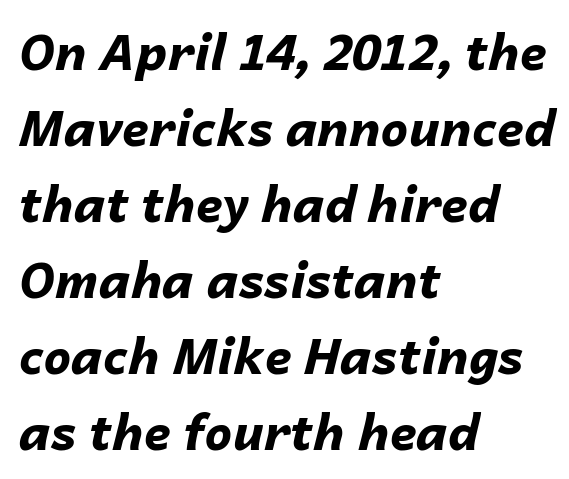
Q: Is the text bold? A: Yes.
Q: Is the text italic (slanted)? A: Yes, it leans right by about 14 degrees.
Q: Is the text underlined? A: No.
Q: How is the paragraph aligned? A: Left-aligned.
Q: Is the spacing between letters normal or unusually wide? A: Normal.
Q: Is the spacing between lines tight, normal or loose? A: Normal.
Q: Width (condensed, normal, or wide)? A: Normal.
Q: Stroke contrast? A: Low.
Q: x-height? A: Medium.
Q: Monospaced? A: No.
